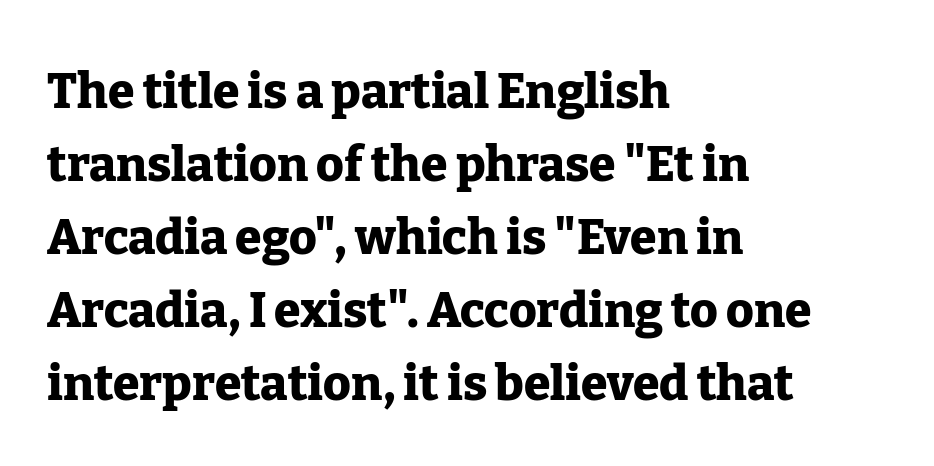
{"serif": "yes", "italic": "no", "bold": "yes", "weight": "heavy", "width": "normal", "stroke_contrast": "low", "x_height": "medium", "monospaced": "no", "underline": "no", "align": "left", "line_spacing": "normal", "line_spacing_ratio": 1.52, "letter_spacing": "normal", "letter_spacing_em": 0.0, "glyph_px": 48}
